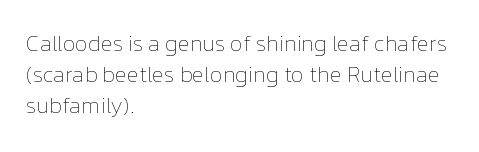
{"italic": "no", "bold": "no", "underline": "no", "align": "left", "line_spacing": "normal", "line_spacing_ratio": 1.4, "letter_spacing": "normal", "letter_spacing_em": 0.0, "glyph_px": 22}
